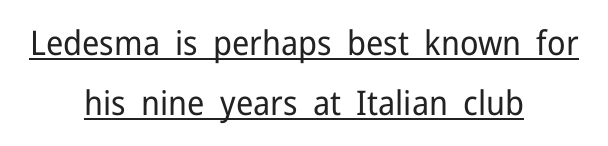
This sample uses an upright cut, with every glyph sitting square on the baseline. This sample is center-justified, so both line endings float freely. The typeface has the unassuming heft of standard copy or less. The glyphs are accompanied by a horizontal stroke just below them. The letters advance in unequal steps, a hallmark of proportional type. Observe the ordinary spacing: letters are neighbours, not strangers.
